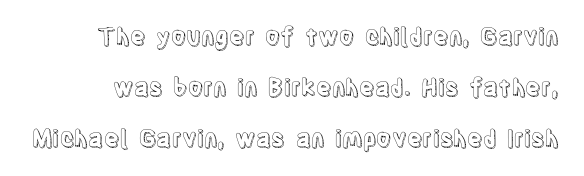
Q: Is the text italic (slanted)? A: No, it is upright.
Q: Is the text underlined? A: No.
Q: Is the spacing between letters normal or unusually wide? A: Normal.
Q: Is the spacing between lines tight, normal or loose? A: Loose.
